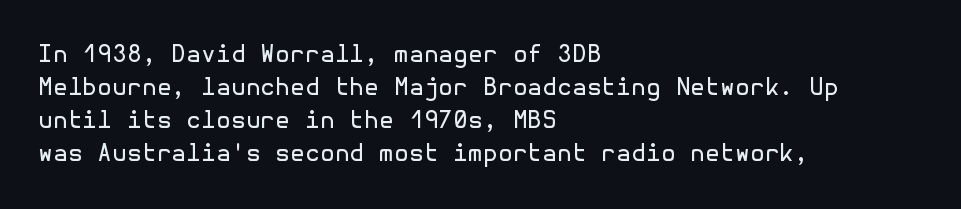
{"italic": "no", "bold": "no", "underline": "no", "align": "left", "line_spacing": "normal", "line_spacing_ratio": 1.37, "letter_spacing": "normal", "letter_spacing_em": 0.0, "glyph_px": 24}
